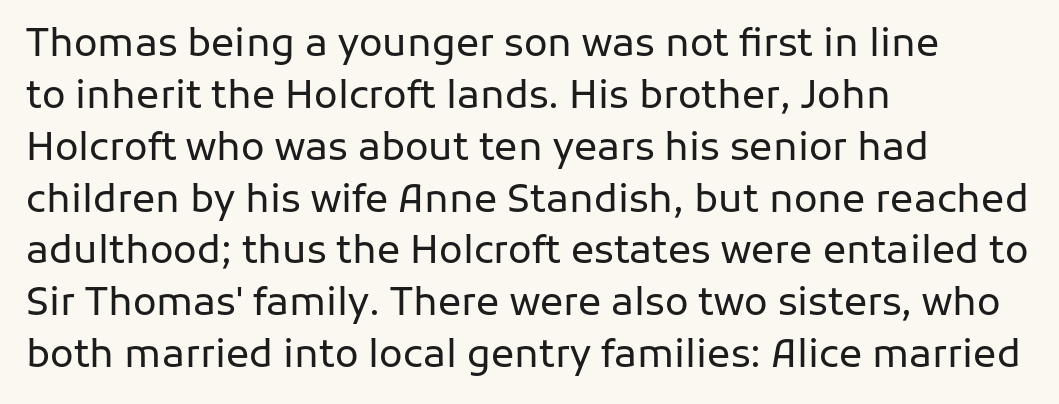
{"serif": "no", "italic": "no", "bold": "no", "weight": "regular", "width": "normal", "stroke_contrast": "low", "x_height": "medium", "monospaced": "no", "underline": "no", "align": "left", "line_spacing": "normal", "line_spacing_ratio": 1.33, "letter_spacing": "normal", "letter_spacing_em": 0.0, "glyph_px": 39}
